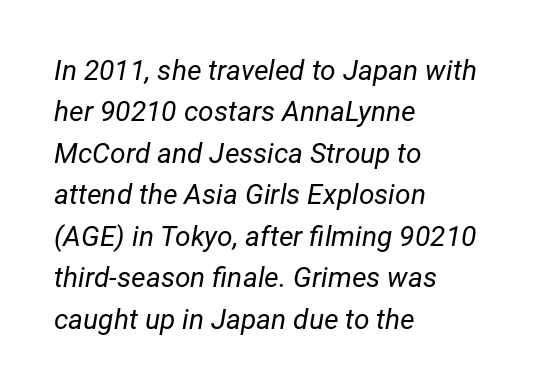
Character widths vary here, with narrow letters taking less room than wide ones. Is the type heavy? It reads as light-to-regular instead. Is the letter spacing exaggerated? No — it looks like the ordinary default. Anything drawn beneath the words? Only blank space.
